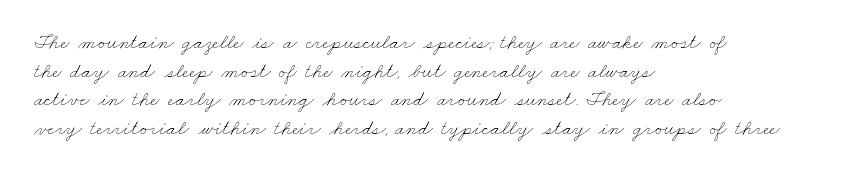
The designer left line spacing at the default. A typesetter would call this zero additional tracking. Nothing heavy about these letters — not bold at all. The passage is arranged the way most books set body copy — flush left.
